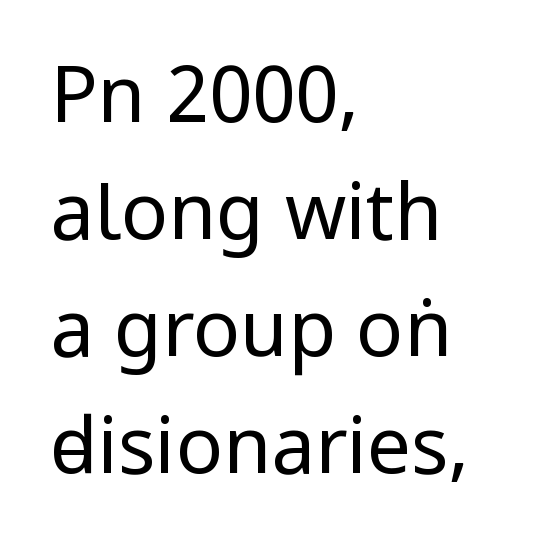
Quick note: not italic, upright. Note: no serifs on the glyphs. Bare-footed words on every line. The font sits on the lighter half of the weight spectrum, regular included. Think of a printed novel: that variable character pitch is what you see here.
